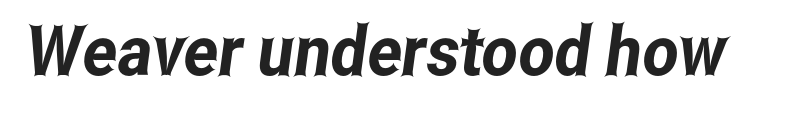
The image shows 69 px condensed sans-serif type; set normal letter spacing, not underlined; low stroke contrast and a medium x-height.
